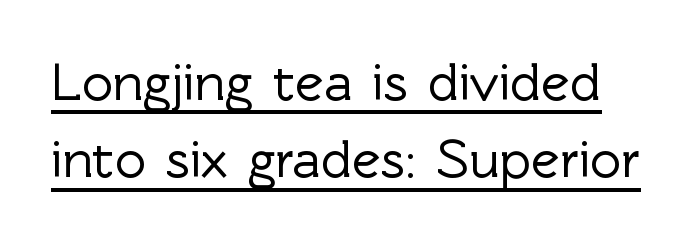
Q: Is the text italic (slanted)? A: No, it is upright.
Q: Is the typeface a serif or a sans-serif typeface? A: Sans-serif.
Q: Is the text underlined? A: Yes.
Q: Is the spacing between letters normal or unusually wide? A: Normal.
Q: Is the spacing between lines tight, normal or loose? A: Normal.
Q: Width (condensed, normal, or wide)? A: Normal.
Q: x-height? A: Medium.
Q: Monospaced? A: No.
